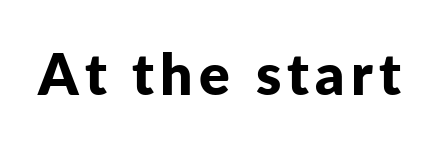
The image shows 57 px bold sans-serif type, upright; set not underlined; low stroke contrast and a medium x-height.
